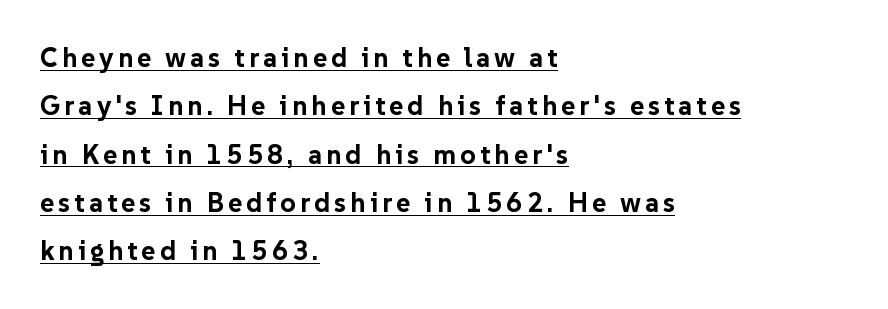
Q: Is the text bold? A: Yes.
Q: Is the text italic (slanted)? A: No, it is upright.
Q: Is the text underlined? A: Yes.
Q: How is the paragraph aligned? A: Left-aligned.
